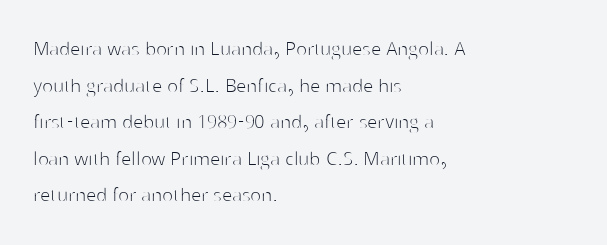
Q: Is the text bold? A: No.
Q: Is the text italic (slanted)? A: No, it is upright.
Q: Is the text underlined? A: No.
Q: How is the paragraph aligned? A: Left-aligned.
Q: Is the spacing between letters normal or unusually wide? A: Normal.
Q: Is the spacing between lines tight, normal or loose? A: Normal.
